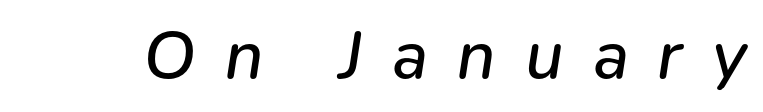
Q: Is the text bold? A: No.
Q: Is the text italic (slanted)? A: Yes, it leans right by about 9 degrees.
Q: Is the text underlined? A: No.
Q: Is the spacing between letters normal or unusually wide? A: Unusually wide.
Q: Width (condensed, normal, or wide)? A: Normal.
Q: Stroke contrast? A: Low.
Q: x-height? A: Medium.
Q: Monospaced? A: No.
